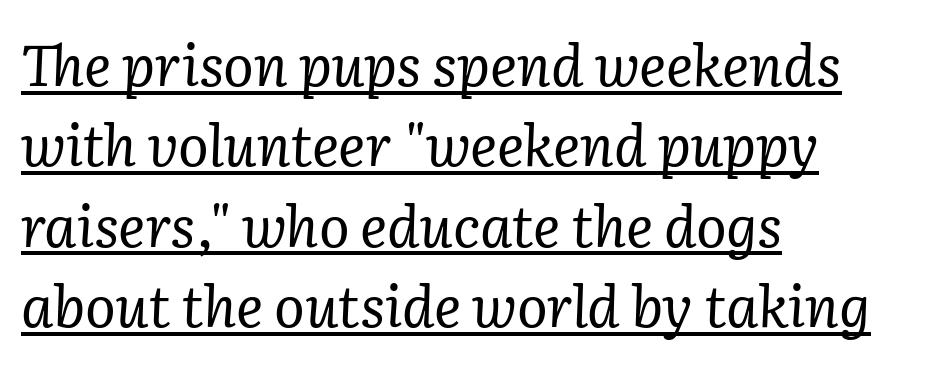
{"serif": "yes", "italic": "yes", "lean": "right", "slant_degrees": 2, "bold": "no", "weight": "regular", "width": "normal", "stroke_contrast": "low", "x_height": "medium", "monospaced": "no", "underline": "yes", "align": "left", "line_spacing": "normal", "line_spacing_ratio": 1.41, "letter_spacing": "normal", "letter_spacing_em": 0.0, "glyph_px": 57}
